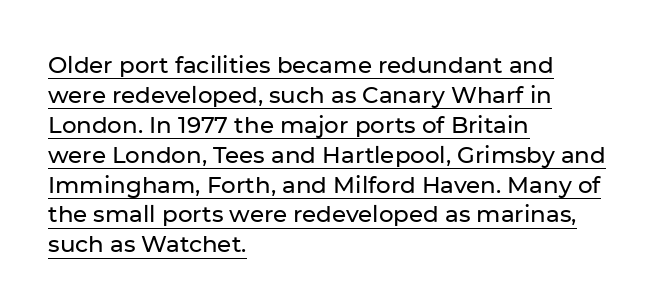
{"italic": "no", "underline": "yes", "align": "left", "line_spacing": "normal", "line_spacing_ratio": 1.3, "letter_spacing": "normal", "letter_spacing_em": 0.0, "glyph_px": 23}
